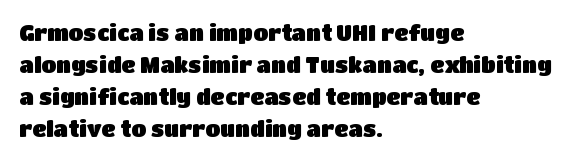
The image shows 22 px text type, upright; set left-aligned, normal line spacing (1.45x), normal letter spacing, not underlined.
